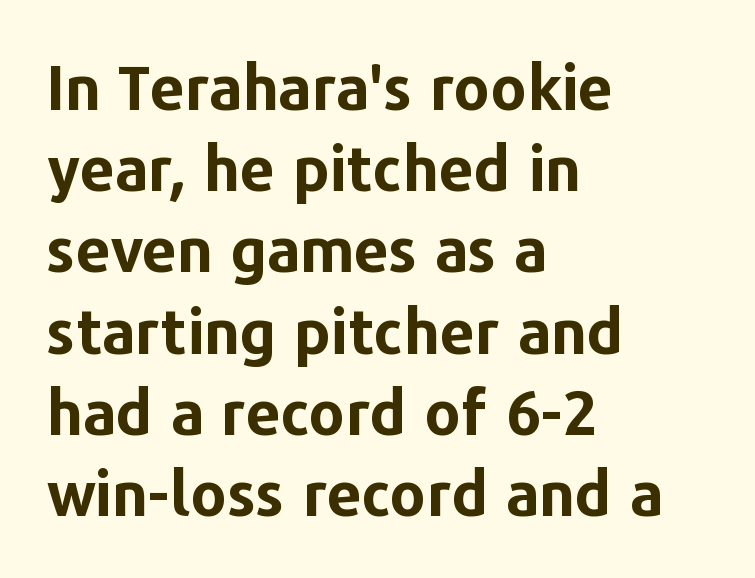
Q: Is the text bold? A: Yes.
Q: Is the text italic (slanted)? A: No, it is upright.
Q: Is the typeface a serif or a sans-serif typeface? A: Sans-serif.
Q: Is the text underlined? A: No.
Q: How is the paragraph aligned? A: Left-aligned.
Q: Is the spacing between letters normal or unusually wide? A: Normal.
Q: Is the spacing between lines tight, normal or loose? A: Normal.
Q: Width (condensed, normal, or wide)? A: Normal.
Q: Stroke contrast? A: Low.
Q: x-height? A: Medium.
Q: Monospaced? A: No.
